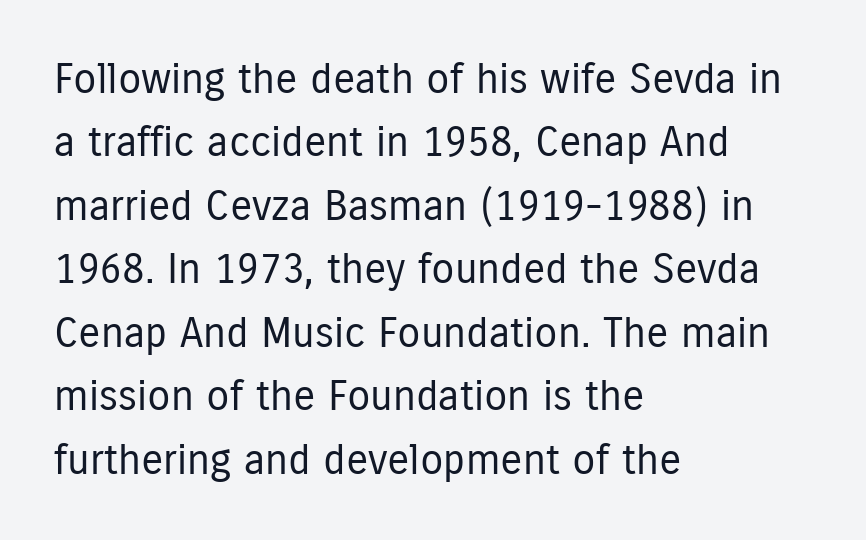
The image shows 42 px regular-weight, condensed sans-serif type, upright; set left-aligned, normal line spacing (1.51x), normal letter spacing, not underlined; low stroke contrast and a medium x-height.
